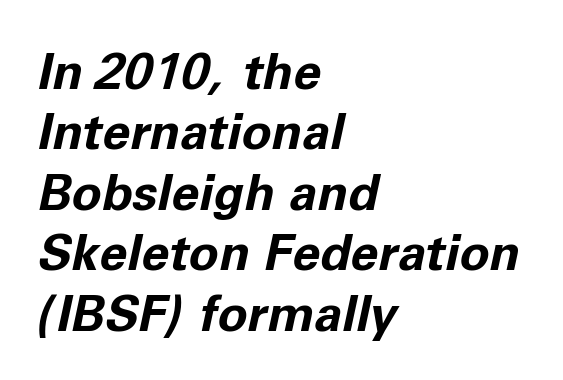
The font is running at its bold setting. Think of a printed novel: that variable character pitch is what you see here. An italicized treatment has been applied to the whole sample. Caption: multi-line text, flush left, ragged right. Words appear dense and cohesive because spacing is normal.
